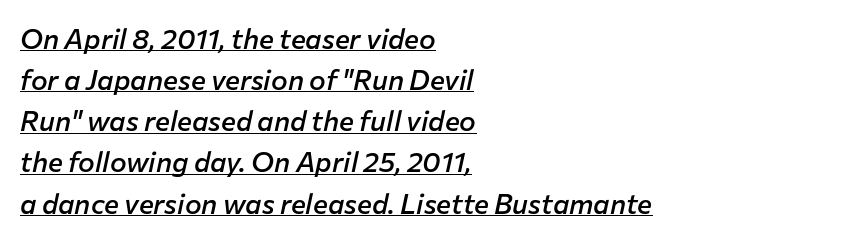
Q: Is the text bold? A: Semi-bold.
Q: Is the text italic (slanted)? A: Yes, it leans right by about 12 degrees.
Q: Is the text underlined? A: Yes.
Q: How is the paragraph aligned? A: Left-aligned.
Q: Is the spacing between letters normal or unusually wide? A: Normal.
Q: Is the spacing between lines tight, normal or loose? A: Normal.
Q: Width (condensed, normal, or wide)? A: Normal.
Q: Stroke contrast? A: Low.
Q: x-height? A: Medium.
Q: Monospaced? A: No.
